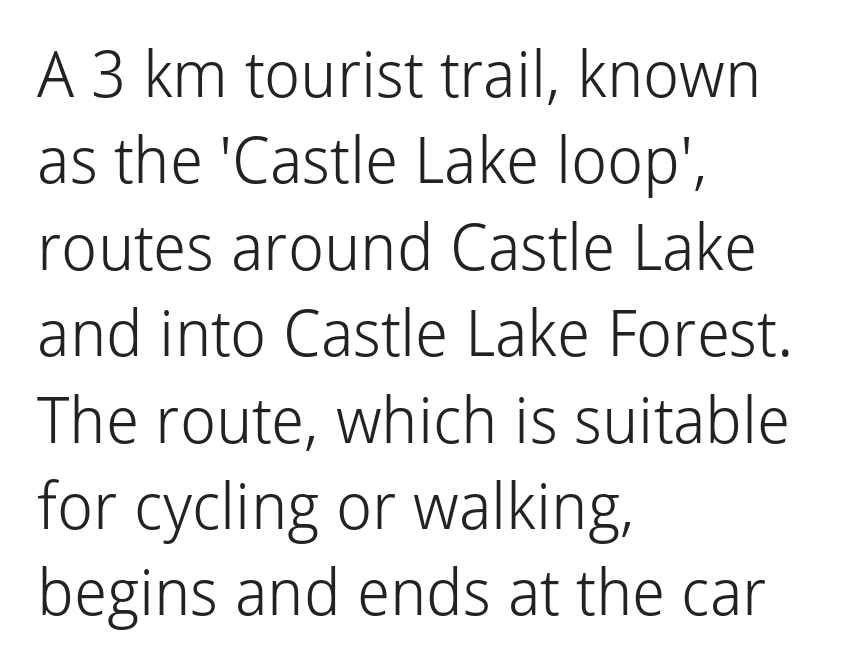
{"serif": "no", "italic": "no", "bold": "no", "weight": "light", "width": "normal", "stroke_contrast": "low", "x_height": "medium", "monospaced": "no", "underline": "no", "align": "left", "line_spacing": "normal", "line_spacing_ratio": 1.35, "letter_spacing": "normal", "letter_spacing_em": 0.0, "glyph_px": 64}
